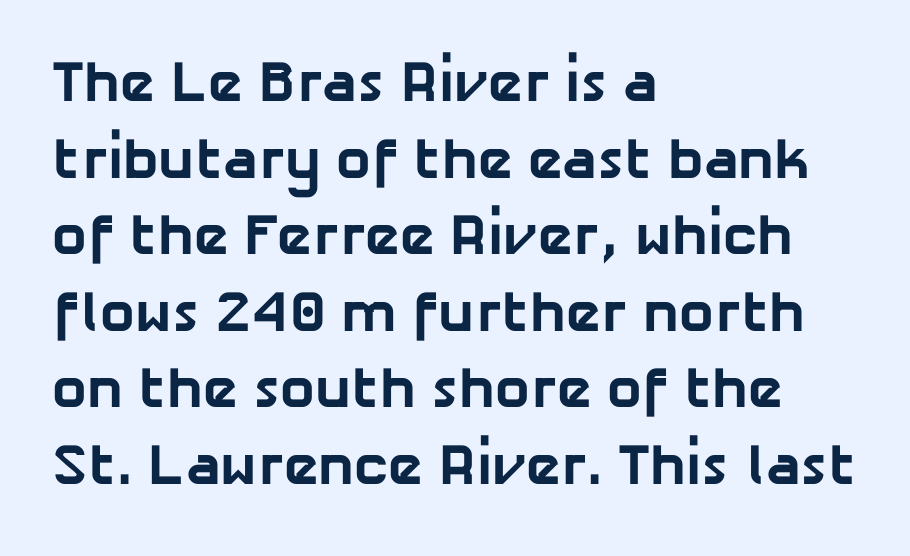
{"serif": "no", "bold": "yes", "weight": "bold", "width": "normal", "stroke_contrast": "low", "x_height": "medium", "monospaced": "no", "underline": "no", "align": "left", "line_spacing": "normal", "line_spacing_ratio": 1.32, "letter_spacing": "normal", "letter_spacing_em": 0.0, "glyph_px": 58}
